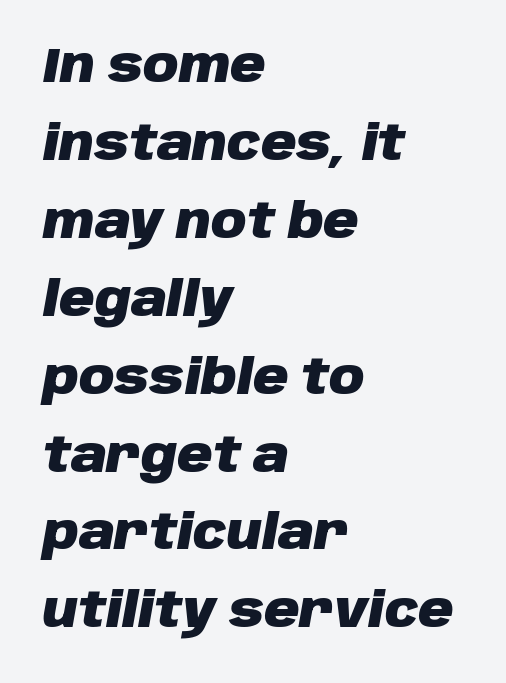
{"italic": "yes", "lean": "right", "slant_degrees": 10, "bold": "yes", "weight": "heavy", "width": "normal", "stroke_contrast": "low", "x_height": "large", "monospaced": "no", "underline": "no", "align": "left", "line_spacing": "normal", "line_spacing_ratio": 1.59, "letter_spacing": "normal", "letter_spacing_em": 0.0, "glyph_px": 49}
